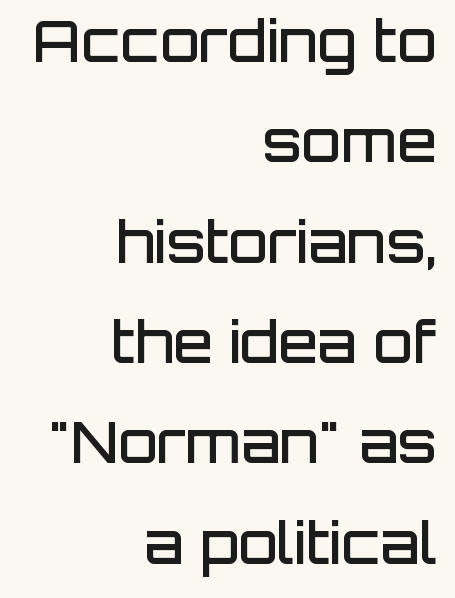
What kind of face is this? One without serifs — a sans. The lines in this sample share a right terminus and differ only in where they begin. How are the letters spaced? Ordinarily, with no added tracking. A bare baseline throughout the passage. Do the letters lean? They stand straight.
